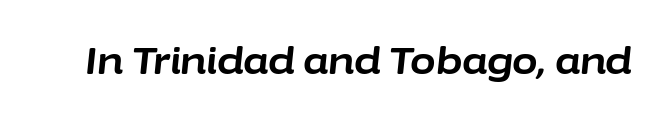
The image shows 37 px bold type, italic (leaning right); set normal letter spacing, not underlined; low stroke contrast and a medium x-height.
